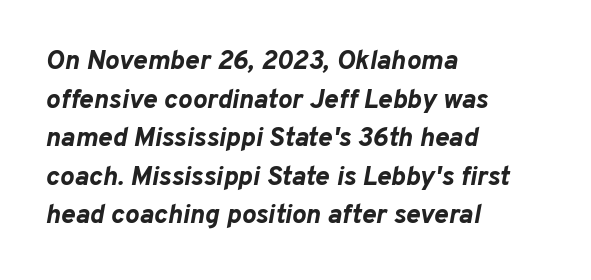
Vertical spacing — default. Only glyphs here, with clear space below each row. The text carries the slant typical of an italic or oblique font. Plenty of ink on the page — the face is bold. In terms of letterspacing, this is plain default setting.
